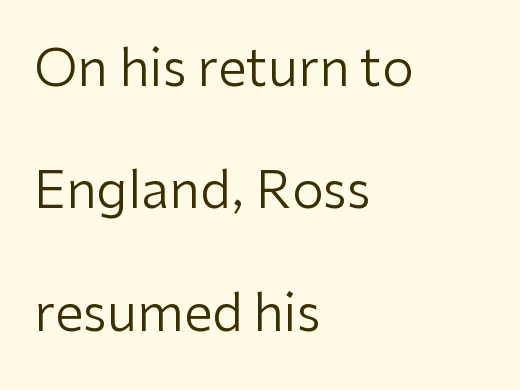
The image shows 51 px regular-weight sans-serif type, upright; set left-aligned, loose line spacing (2.4x), normal letter spacing, not underlined; low stroke contrast and a medium x-height.
